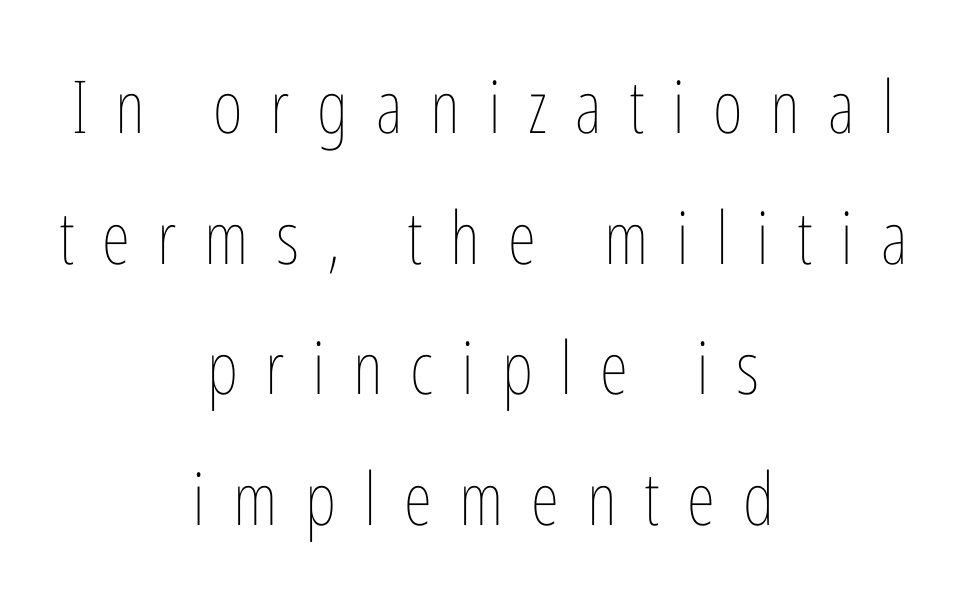
{"italic": "no", "bold": "no", "weight": "thin", "width": "condensed", "stroke_contrast": "low", "x_height": "medium", "monospaced": "no", "underline": "no", "align": "center", "line_spacing_ratio": 1.79, "letter_spacing": "wide", "letter_spacing_em": 0.38, "glyph_px": 73}
